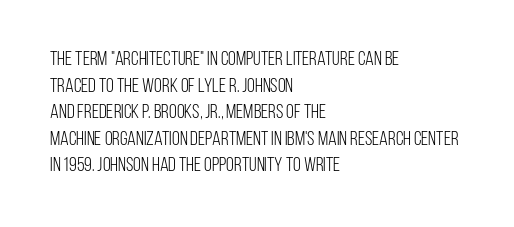
Q: Is the text bold? A: No.
Q: Is the text italic (slanted)? A: No, it is upright.
Q: Is the text underlined? A: No.
Q: How is the paragraph aligned? A: Left-aligned.
Q: Is the spacing between letters normal or unusually wide? A: Normal.
Q: Is the spacing between lines tight, normal or loose? A: Normal.
